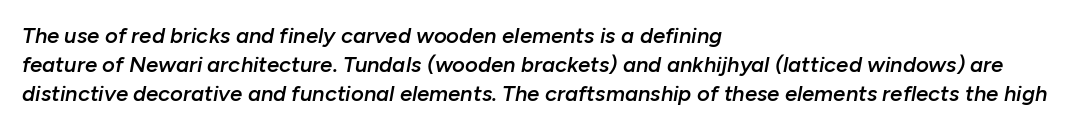
A bare baseline throughout the passage. Summary of weight: moderately heavy, a semibold. The space between consecutive lines is moderate. The paragraph has a hard left edge and a soft right edge. Does the lettering tilt? It does — this is italic. The type is set solid horizontally, with unmodified tracking.
